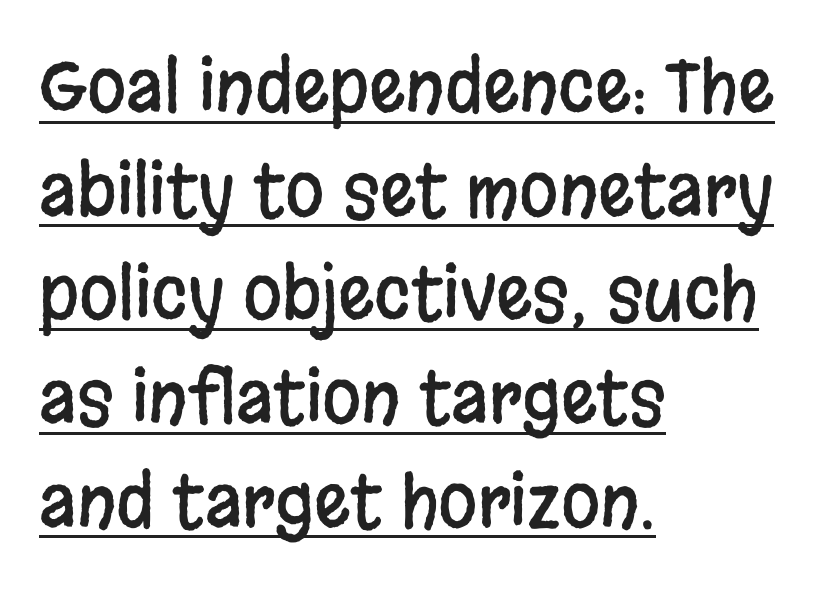
The image shows 71 px condensed sans-serif type, upright; set left-aligned, normal line spacing (1.46x), normal letter spacing, underlined; low stroke contrast and a large x-height.
